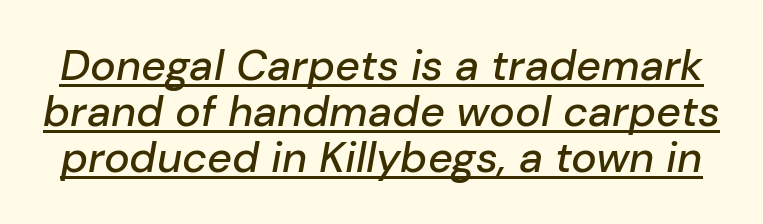
Q: Is the text italic (slanted)? A: Yes, it leans right by about 10 degrees.
Q: Is the text underlined? A: Yes.
Q: Is the spacing between letters normal or unusually wide? A: Normal.
Q: Is the spacing between lines tight, normal or loose? A: Tight.
Q: Width (condensed, normal, or wide)? A: Normal.
Q: Stroke contrast? A: Low.
Q: x-height? A: Medium.
Q: Monospaced? A: No.
